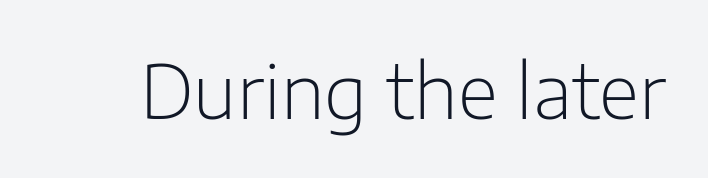
Characters follow at the spacing the type designer built in. Descenders are the only things crossing below the line. The axis of the letterforms is exactly vertical. In terms of letterform style, serifs are entirely absent.
